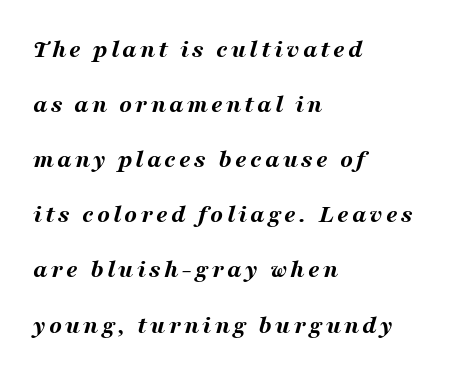
The image shows 26 px bold type, italic (leaning right); set left-aligned, loose line spacing (2.12x), not underlined.
